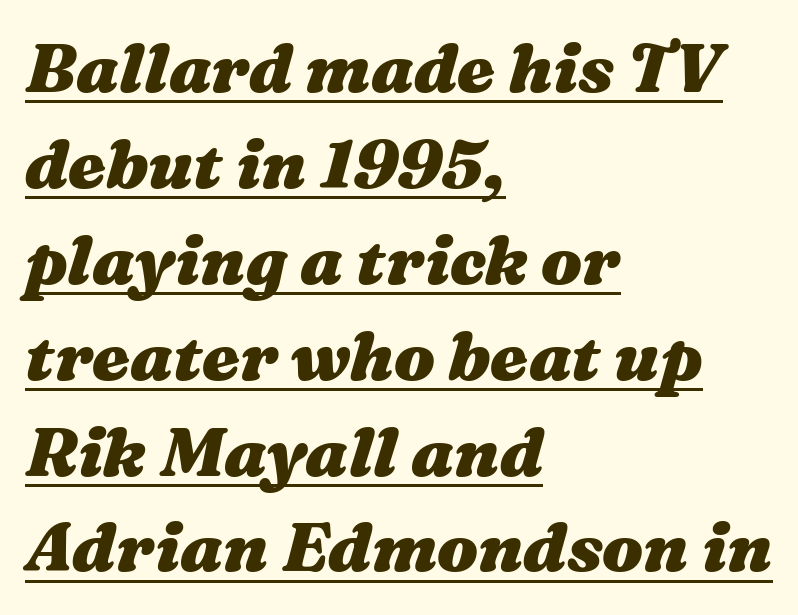
Q: Is the text bold? A: Yes.
Q: Is the text italic (slanted)? A: Yes, it leans right by about 16 degrees.
Q: Is the text underlined? A: Yes.
Q: How is the paragraph aligned? A: Left-aligned.
Q: Is the spacing between letters normal or unusually wide? A: Normal.
Q: Is the spacing between lines tight, normal or loose? A: Normal.
Q: Width (condensed, normal, or wide)? A: Wide.
Q: Stroke contrast? A: Medium.
Q: x-height? A: Medium.
Q: Monospaced? A: No.
